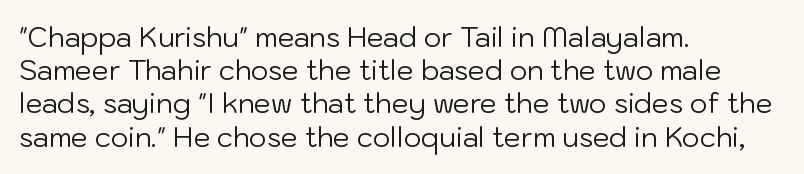
The zone under the glyphs is completely vacant. The passage is arranged the way most books set body copy — flush left. The type sits square on the baseline with zero lean. Weight: in the light-to-regular range. In terms of letterspacing, this is plain default setting.
